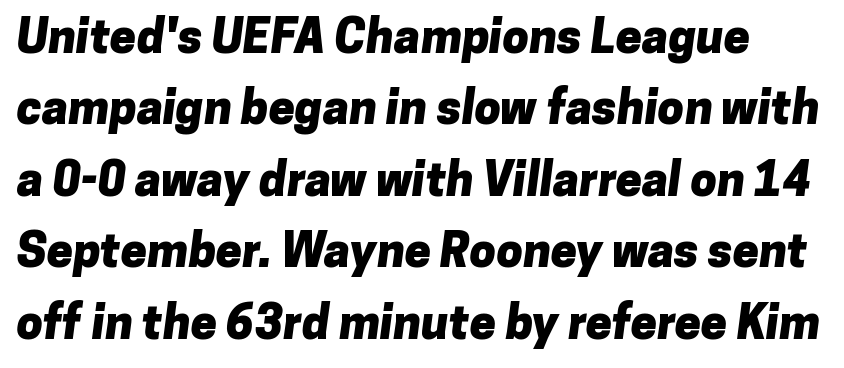
The image shows 47 px heavy sans-serif type; set normal line spacing (1.52x), normal letter spacing, not underlined; low stroke contrast and a medium x-height.
